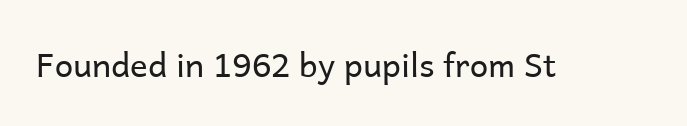
The image shows 33 px regular-weight sans-serif type, upright; set normal letter spacing, not underlined; low stroke contrast and a medium x-height.
